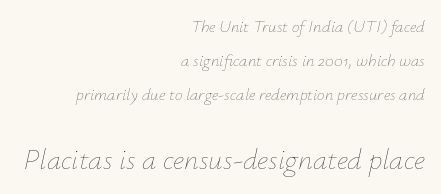
Q: Is the text bold? A: No.
Q: Is the text italic (slanted)? A: Yes, it leans right by about 12 degrees.
Q: Is the text underlined? A: No.
Q: How is the paragraph aligned? A: Right-aligned.
Q: Is the spacing between letters normal or unusually wide? A: Normal.
Q: Is the spacing between lines tight, normal or loose? A: Loose.
Q: Which block of text is set in a larger size, the first (top) or the second (bottom)? A: The second (bottom) one.
Q: Width (condensed, normal, or wide)? A: Normal.
Q: Stroke contrast? A: Low.
Q: x-height? A: Small.
Q: Monospaced? A: No.
